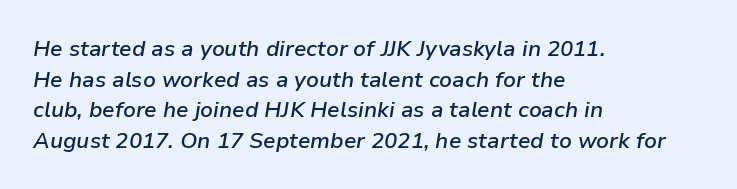
Standard letterfit; no display-style spreading of the glyphs. Unmarked baselines from the first word to the last. The space between consecutive lines is moderate. Each glyph is drawn with semibold strokes, heavier than normal yet not fully bold.
